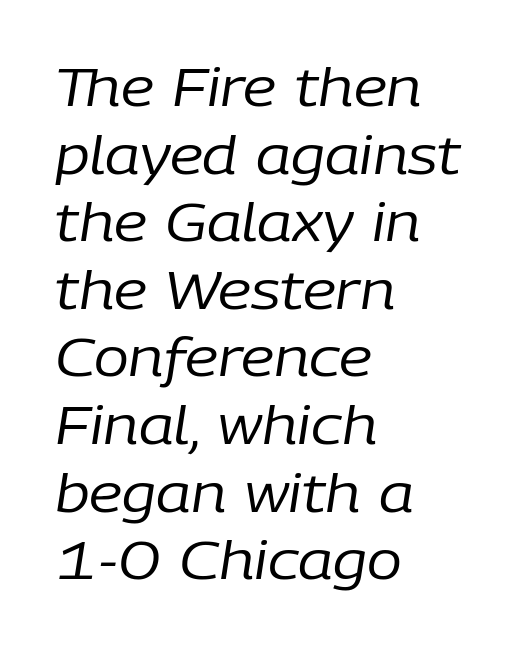
{"italic": "yes", "lean": "right", "slant_degrees": 9, "bold": "no", "weight": "regular", "width": "normal", "stroke_contrast": "low", "x_height": "medium", "monospaced": "no", "underline": "no", "align": "left", "line_spacing": "normal", "line_spacing_ratio": 1.3, "letter_spacing": "normal", "letter_spacing_em": 0.0, "glyph_px": 52}
